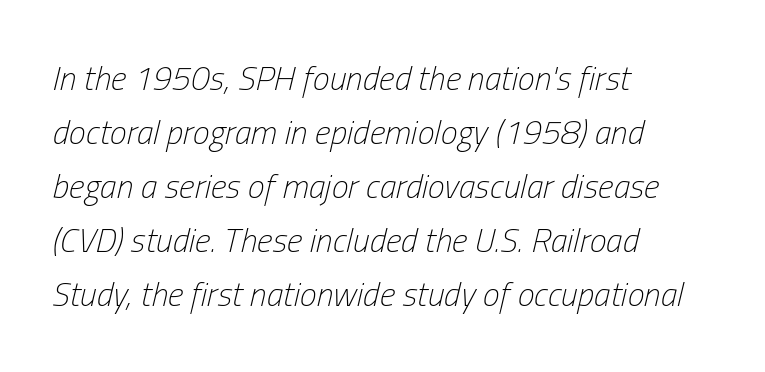
Q: Is the text bold? A: No.
Q: Is the text italic (slanted)? A: Yes, it leans right by about 13 degrees.
Q: Is the text underlined? A: No.
Q: How is the paragraph aligned? A: Left-aligned.
Q: Is the spacing between letters normal or unusually wide? A: Normal.
Q: Is the spacing between lines tight, normal or loose? A: Normal.
Q: Width (condensed, normal, or wide)? A: Condensed.
Q: Stroke contrast? A: Low.
Q: x-height? A: Medium.
Q: Monospaced? A: No.
